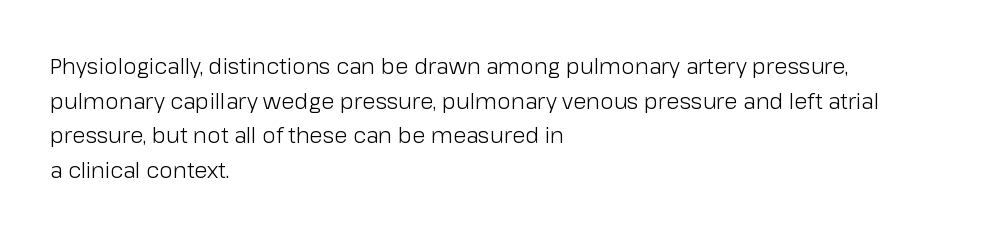
Q: Is the text bold? A: No.
Q: Is the text italic (slanted)? A: No, it is upright.
Q: Is the text underlined? A: No.
Q: How is the paragraph aligned? A: Left-aligned.
Q: Is the spacing between letters normal or unusually wide? A: Normal.
Q: Is the spacing between lines tight, normal or loose? A: Normal.
